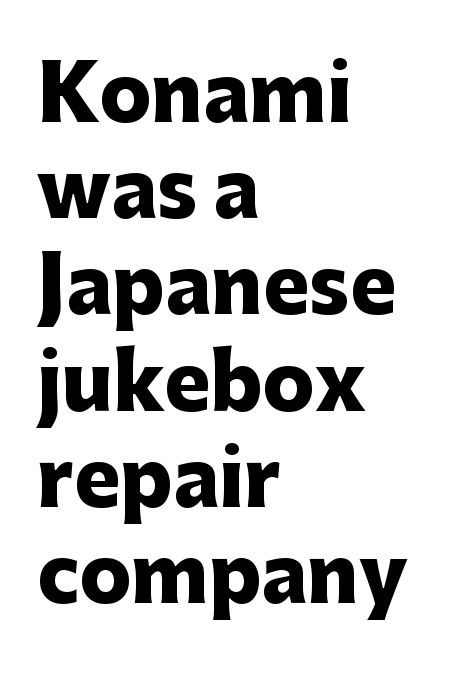
{"serif": "no", "italic": "no", "bold": "yes", "weight": "heavy", "width": "normal", "stroke_contrast": "low", "x_height": "medium", "monospaced": "no", "underline": "no", "align": "left", "line_spacing": "normal", "line_spacing_ratio": 1.25, "letter_spacing": "normal", "letter_spacing_em": 0.0, "glyph_px": 77}
